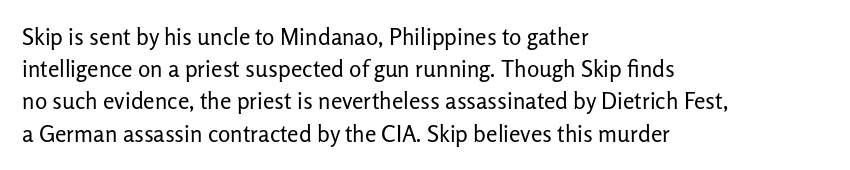
Regarding leading, the lines here are spaced in the standard way. The setting favours the left margin, as ordinary paragraphs usually do. The typeface has the unassuming heft of standard copy or less. The tracking reads as untouched default to a designer's eye. Type without underlining. Vertical strokes here are truly vertical.
